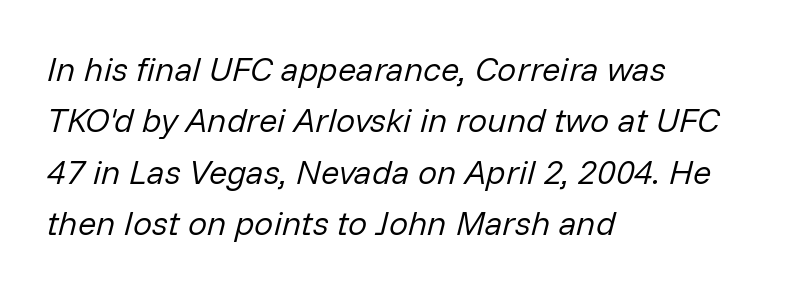
The image shows 34 px regular-weight type, italic (leaning right); set left-aligned, normal line spacing (1.51x), normal letter spacing, not underlined; low stroke contrast and a medium x-height.
